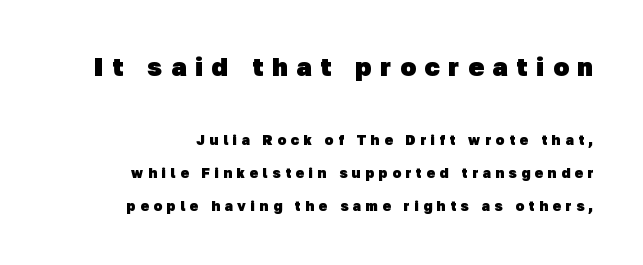
The image shows 26 px bold type; set loose line spacing (2.33x), unusually wide letter spacing (+0.34 em), not underlined; the first (top) block is 1.86x larger.
